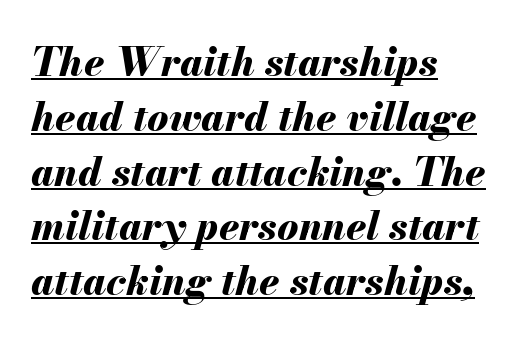
In terms of weight, the rendering is a true, heavy bold. The designer left line spacing at the default. The text carries the slant typical of an italic or oblique font. The passage shown has conventional tracking throughout. The rendering anchors every line to the left-hand side. Do the characters align in a grid? No, the font is proportional.
